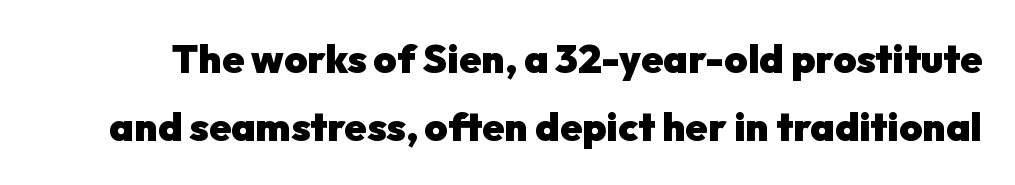
The image shows 40 px heavy sans-serif type, upright; set normal line spacing (1.69x), normal letter spacing, not underlined; low stroke contrast and a medium x-height.
